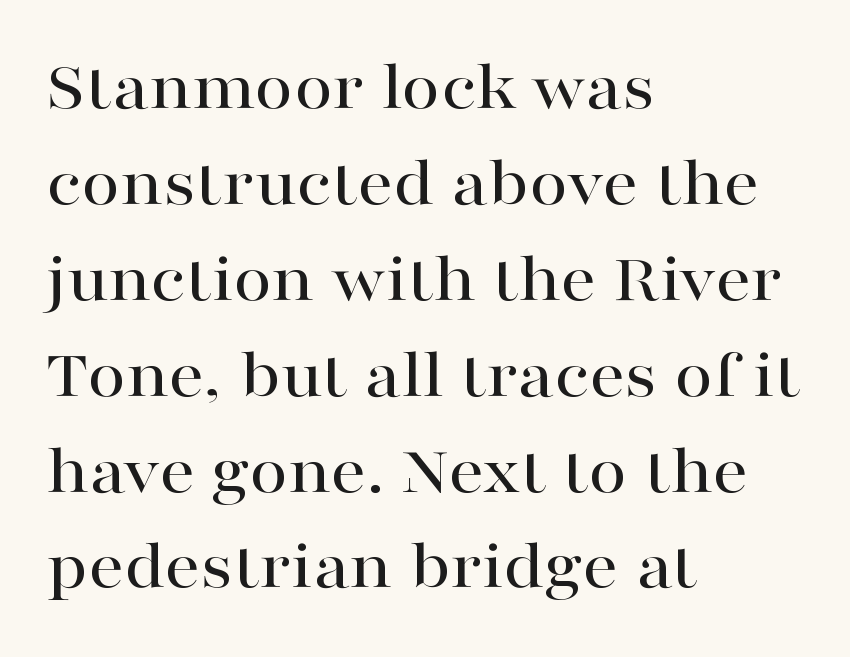
{"serif": "yes", "italic": "no", "width": "wide", "stroke_contrast": "high", "x_height": "medium", "monospaced": "no", "underline": "no", "align": "left", "line_spacing": "normal", "line_spacing_ratio": 1.37, "letter_spacing": "normal", "letter_spacing_em": 0.0, "glyph_px": 70}
